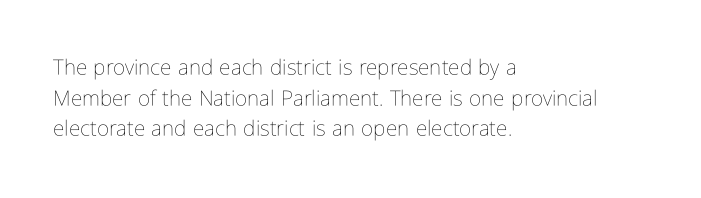
The image shows 21 px text type, upright; set left-aligned, normal line spacing (1.46x), normal letter spacing, not underlined.
